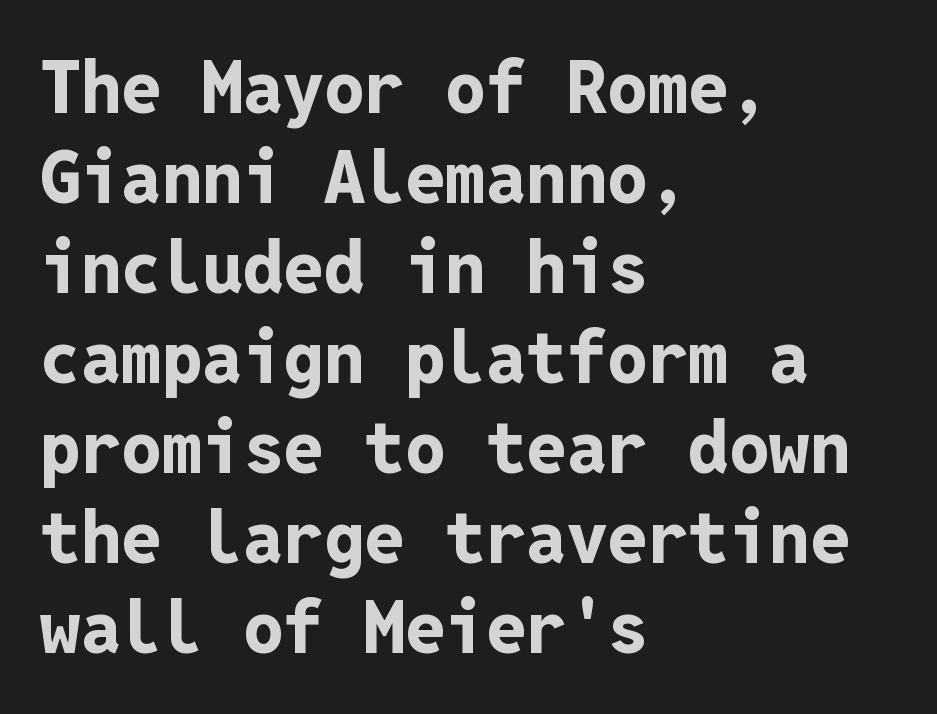
These lines keep a tight, regular rhythm from letter to letter. Rows of type keep a routine distance in the vertical direction. Beneath every word, the page is bare. The face used here is a sans, in the tradition of grotesques and geometrics. Is there any slant? The stems are plumb.
